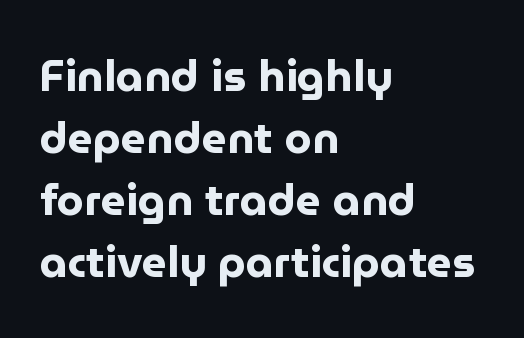
Q: Is the text bold? A: Yes.
Q: Is the text italic (slanted)? A: No, it is upright.
Q: Is the typeface a serif or a sans-serif typeface? A: Sans-serif.
Q: Is the text underlined? A: No.
Q: How is the paragraph aligned? A: Left-aligned.
Q: Is the spacing between letters normal or unusually wide? A: Normal.
Q: Is the spacing between lines tight, normal or loose? A: Normal.
Q: Width (condensed, normal, or wide)? A: Normal.
Q: Stroke contrast? A: Low.
Q: x-height? A: Medium.
Q: Monospaced? A: No.
